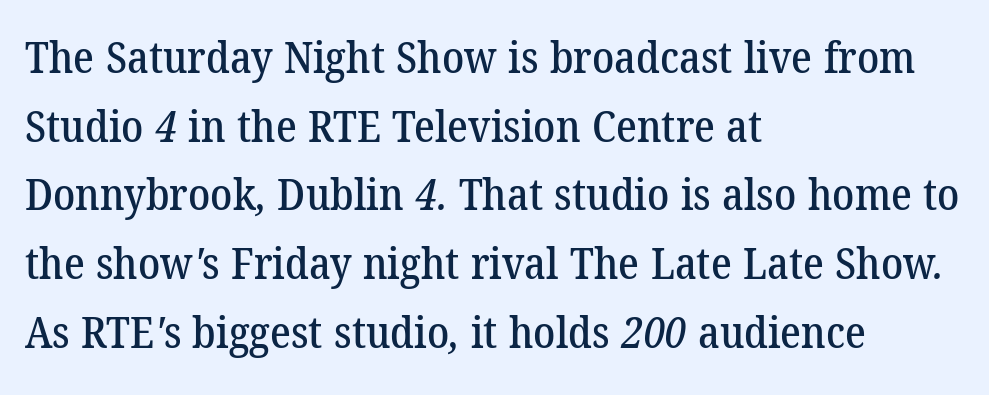
The image shows 44 px serif type; set left-aligned, normal line spacing (1.56x), normal letter spacing, not underlined; low stroke contrast and a medium x-height.
